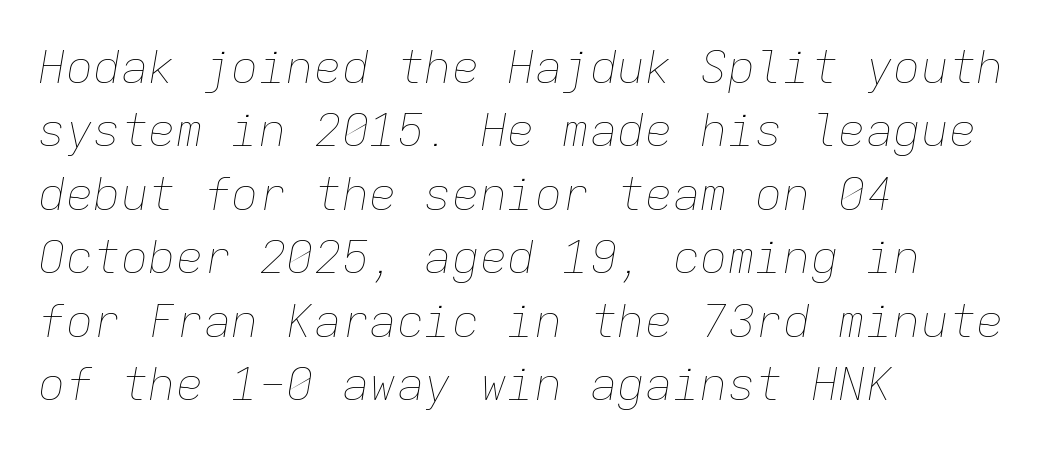
{"italic": "yes", "lean": "right", "slant_degrees": 9, "bold": "no", "weight": "thin", "width": "normal", "stroke_contrast": "low", "x_height": "medium", "monospaced": "yes", "underline": "no", "align": "left", "line_spacing": "normal", "line_spacing_ratio": 1.38, "letter_spacing": "normal", "letter_spacing_em": 0.0, "glyph_px": 46}
